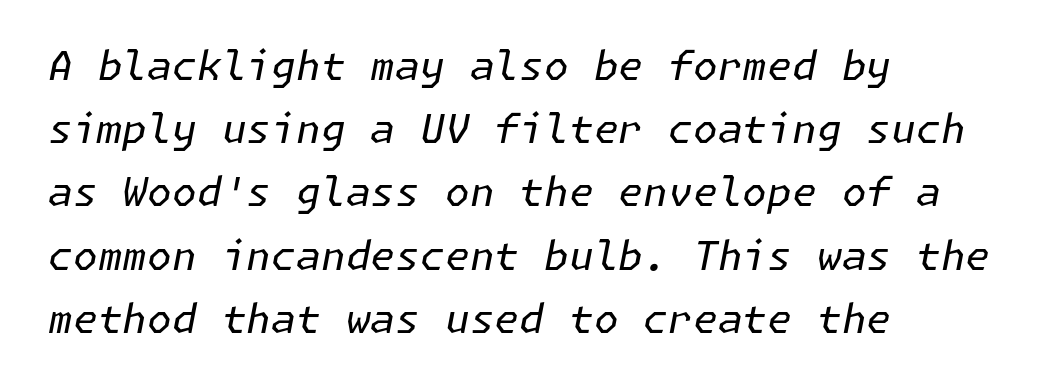
Clear beneath every line of the passage. The specimen reads as italic at a glance. A student would call this left alignment; a typographer would say flush left, rag right. No letter is thick-stroked: the sample isn't bold.
